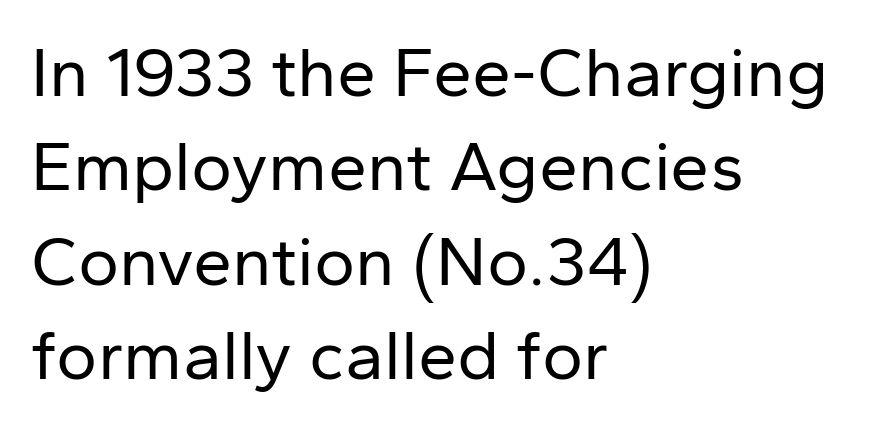
This rendering employs a face without finishing strokes, i.e., a sans-serif. The rag falls on the right side of this text block. Proportional: the letters do not fall into vertical columns. The vertical gap from one line to the next is medium. Heaviness? Minimal to ordinary, like unemphasized prose. The strip under each line holds only bare page.
